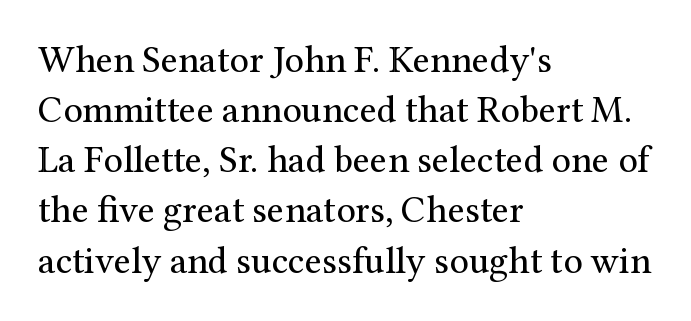
Q: Is the text bold? A: No.
Q: Is the text italic (slanted)? A: No, it is upright.
Q: Is the typeface a serif or a sans-serif typeface? A: Serif.
Q: Is the text underlined? A: No.
Q: How is the paragraph aligned? A: Left-aligned.
Q: Is the spacing between letters normal or unusually wide? A: Normal.
Q: Is the spacing between lines tight, normal or loose? A: Normal.
Q: Width (condensed, normal, or wide)? A: Normal.
Q: Stroke contrast? A: Medium.
Q: x-height? A: Medium.
Q: Monospaced? A: No.
